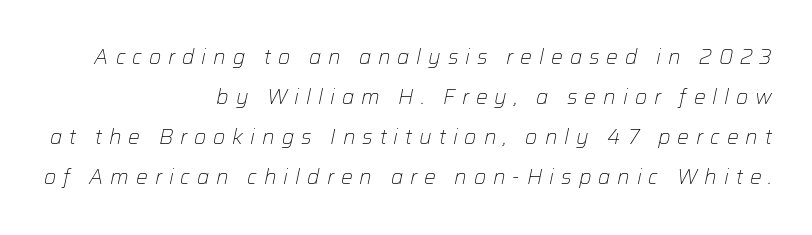
{"italic": "yes", "lean": "right", "slant_degrees": 12, "bold": "no", "underline": "no", "align": "right", "line_spacing": "loose", "line_spacing_ratio": 1.91, "letter_spacing": "wide", "letter_spacing_em": 0.33, "glyph_px": 21}
